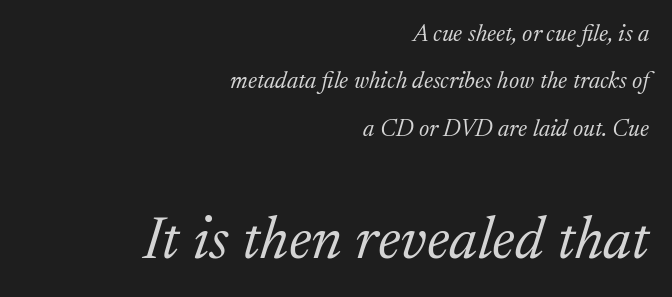
Q: Is the text bold? A: No.
Q: Is the text italic (slanted)? A: Yes, it leans right by about 17 degrees.
Q: Is the typeface a serif or a sans-serif typeface? A: Serif.
Q: Is the text underlined? A: No.
Q: How is the paragraph aligned? A: Right-aligned.
Q: Is the spacing between letters normal or unusually wide? A: Normal.
Q: Is the spacing between lines tight, normal or loose? A: Loose.
Q: Which block of text is set in a larger size, the first (top) or the second (bottom)? A: The second (bottom) one.
Q: Width (condensed, normal, or wide)? A: Normal.
Q: Stroke contrast? A: Low.
Q: x-height? A: Medium.
Q: Monospaced? A: No.
